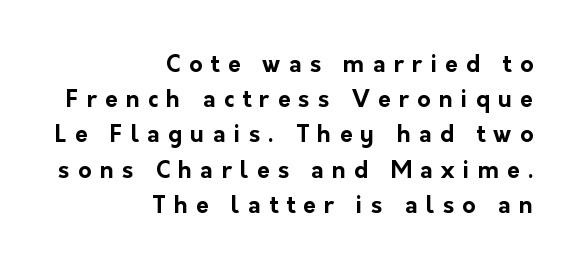
Q: Is the text bold? A: Yes.
Q: Is the text italic (slanted)? A: No, it is upright.
Q: Is the text underlined? A: No.
Q: How is the paragraph aligned? A: Right-aligned.
Q: Is the spacing between letters normal or unusually wide? A: Unusually wide.
Q: Is the spacing between lines tight, normal or loose? A: Normal.
